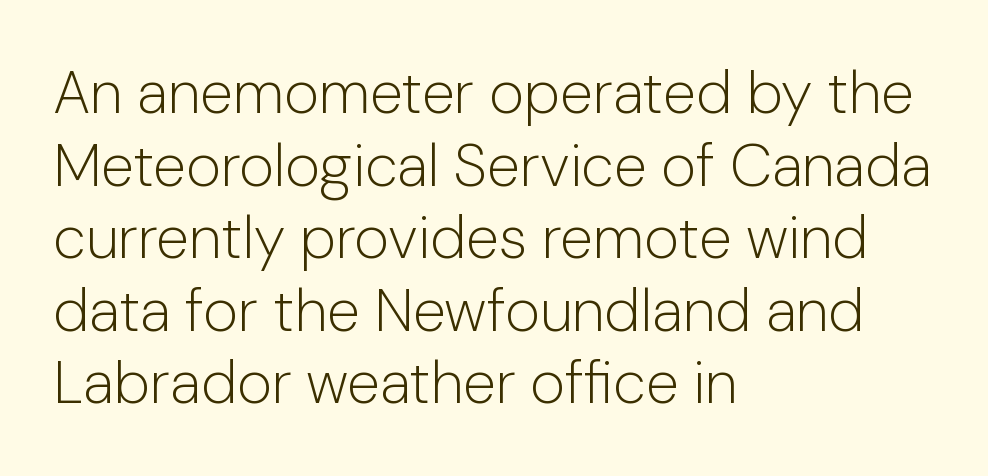
Q: Is the text bold? A: No.
Q: Is the text italic (slanted)? A: No, it is upright.
Q: Is the typeface a serif or a sans-serif typeface? A: Sans-serif.
Q: Is the text underlined? A: No.
Q: How is the paragraph aligned? A: Left-aligned.
Q: Is the spacing between letters normal or unusually wide? A: Normal.
Q: Width (condensed, normal, or wide)? A: Normal.
Q: Stroke contrast? A: Low.
Q: x-height? A: Medium.
Q: Monospaced? A: No.
